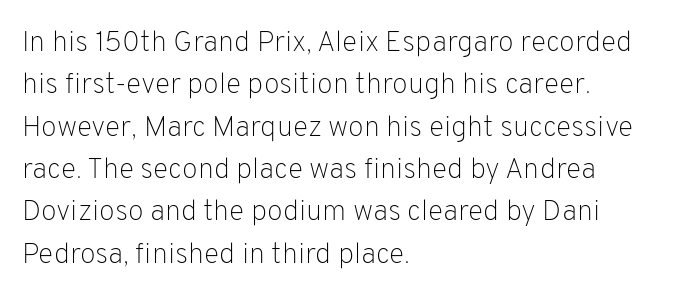
Q: Is the text bold? A: No.
Q: Is the text italic (slanted)? A: No, it is upright.
Q: Is the typeface a serif or a sans-serif typeface? A: Sans-serif.
Q: Is the text underlined? A: No.
Q: How is the paragraph aligned? A: Left-aligned.
Q: Is the spacing between letters normal or unusually wide? A: Normal.
Q: Is the spacing between lines tight, normal or loose? A: Normal.
Q: Width (condensed, normal, or wide)? A: Normal.
Q: Stroke contrast? A: Low.
Q: x-height? A: Medium.
Q: Monospaced? A: No.
